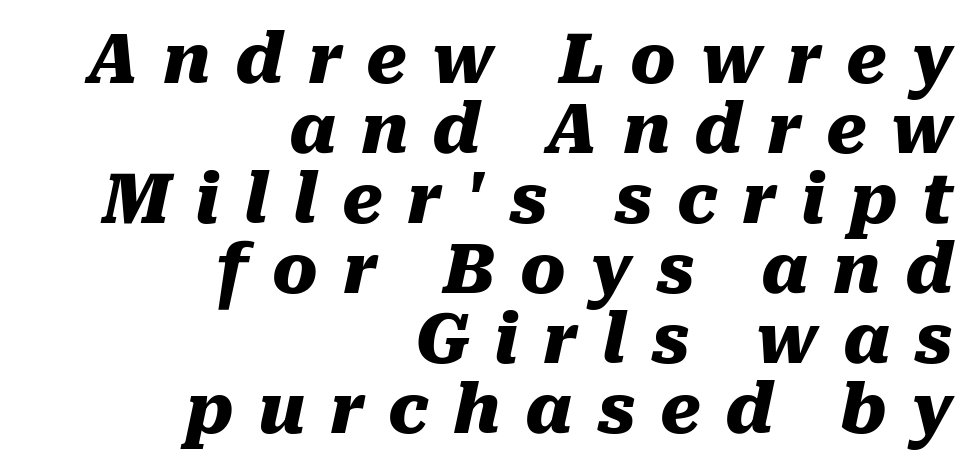
How heavy is the stroke? Heavy — this is a bold. Do the characters align in a grid? No, the font is proportional. The font's italic variant was chosen for this text. Beneath every word, the page is bare. You could barely slide anything between these rows. Someone cranked the tracking dial way up on this one.
